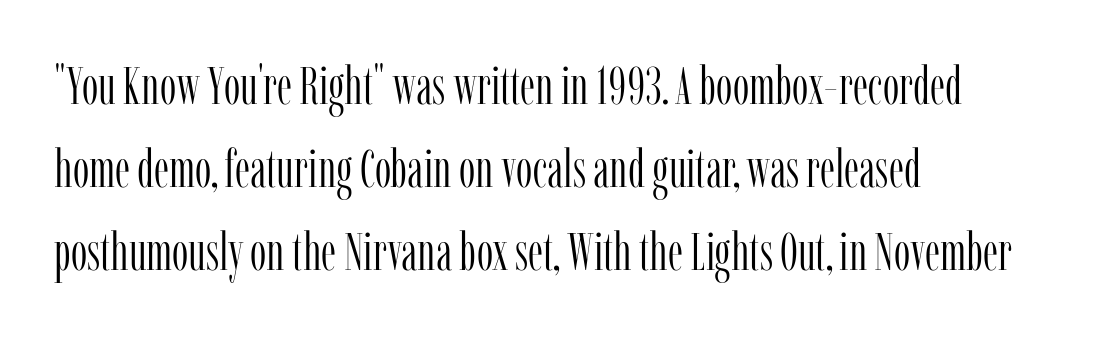
Bare-footed words on every line. No extra tracking has been applied to these lines. Is this a sans? No — the strokes have serifs. The block of text has a typical density, with ordinary space between rows. This is roman type, the default non-slanted kind. Does the copy run flush right? No — it runs flush left.
